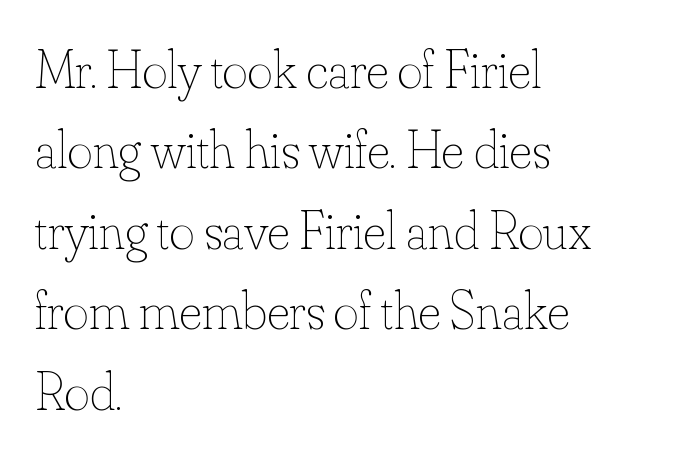
Standard letterfit; no display-style spreading of the glyphs. This sample has the flowing, uneven cadence of proportional lettering. Heaviness? Minimal to ordinary, like unemphasized prose. Vertically, the passage feels balanced, rows spaced as you'd expect. The paragraph shown leans on its left margin. The zone under the glyphs is completely vacant.
